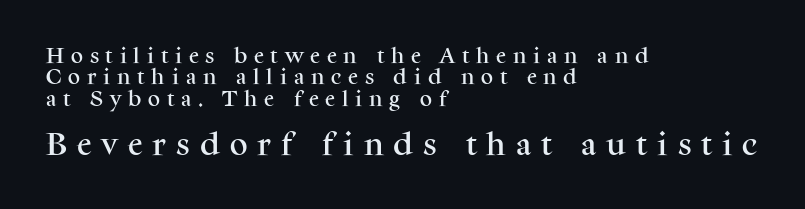
The image shows 25 px text type, upright; set left-aligned, normal line spacing (1.26x), unusually wide letter spacing (+0.4 em), not underlined; the second (bottom) block is 1.47x larger.
